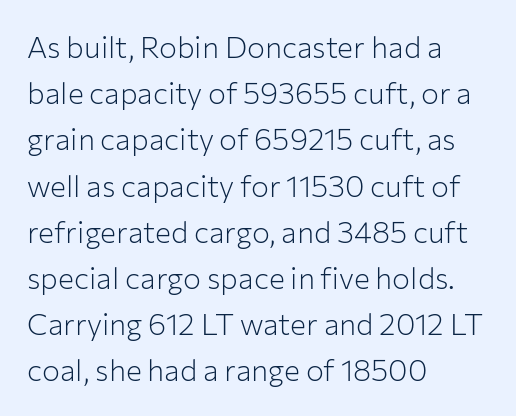
Q: Is the text bold? A: No.
Q: Is the text italic (slanted)? A: No, it is upright.
Q: Is the typeface a serif or a sans-serif typeface? A: Sans-serif.
Q: Is the text underlined? A: No.
Q: How is the paragraph aligned? A: Left-aligned.
Q: Is the spacing between letters normal or unusually wide? A: Normal.
Q: Is the spacing between lines tight, normal or loose? A: Normal.
Q: Width (condensed, normal, or wide)? A: Normal.
Q: Stroke contrast? A: Low.
Q: x-height? A: Medium.
Q: Monospaced? A: No.
